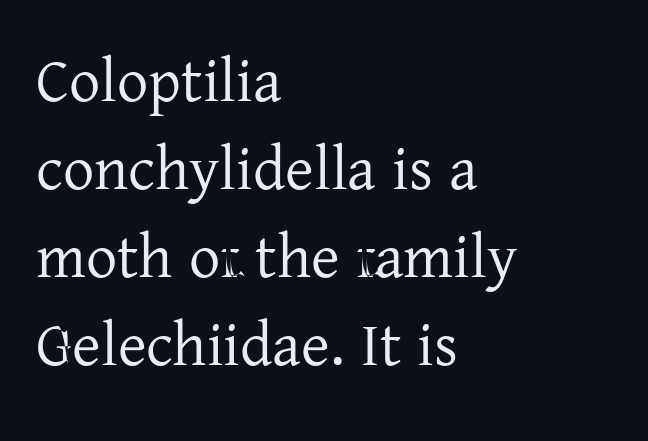
Is the block centered? No — it sits flush against the left margin. The letters stand straight up with perfectly vertical stems. Quick note: interline space is typical. This sample has the flowing, uneven cadence of proportional lettering. Heaviness? Minimal to ordinary, like unemphasized prose. This sample uses plain, unmodified letter spacing.
